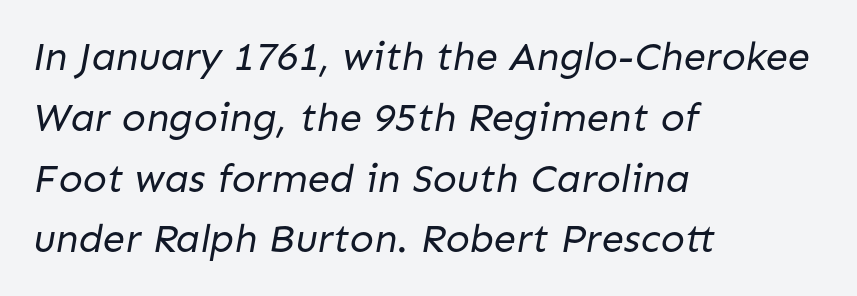
Q: Is the text bold? A: No.
Q: Is the typeface a serif or a sans-serif typeface? A: Sans-serif.
Q: Is the text underlined? A: No.
Q: How is the paragraph aligned? A: Left-aligned.
Q: Is the spacing between letters normal or unusually wide? A: Normal.
Q: Is the spacing between lines tight, normal or loose? A: Normal.
Q: Width (condensed, normal, or wide)? A: Normal.
Q: Stroke contrast? A: Low.
Q: x-height? A: Medium.
Q: Monospaced? A: No.
